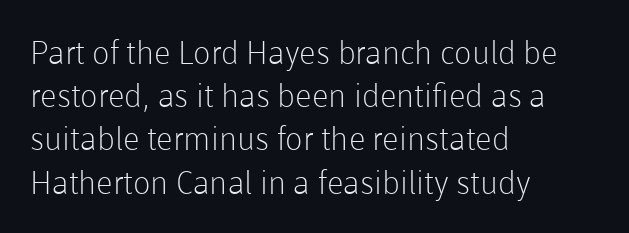
{"serif": "no", "italic": "no", "bold": "no", "weight": "light", "width": "normal", "stroke_contrast": "low", "x_height": "medium", "monospaced": "no", "underline": "no", "align": "left", "line_spacing": "normal", "line_spacing_ratio": 1.35, "letter_spacing": "normal", "letter_spacing_em": 0.0, "glyph_px": 32}
